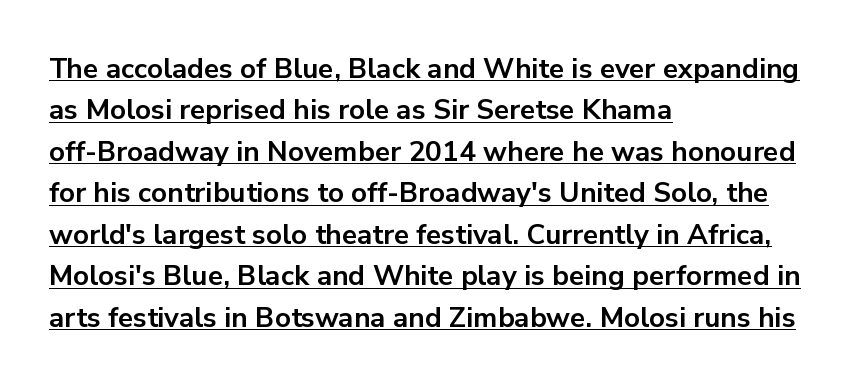
Q: Is the text bold? A: Yes.
Q: Is the text italic (slanted)? A: No, it is upright.
Q: Is the typeface a serif or a sans-serif typeface? A: Sans-serif.
Q: Is the text underlined? A: Yes.
Q: How is the paragraph aligned? A: Left-aligned.
Q: Is the spacing between letters normal or unusually wide? A: Normal.
Q: Is the spacing between lines tight, normal or loose? A: Normal.
Q: Width (condensed, normal, or wide)? A: Normal.
Q: Stroke contrast? A: Low.
Q: x-height? A: Medium.
Q: Monospaced? A: No.
